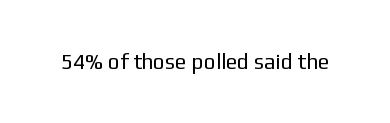
Q: Is the text bold? A: No.
Q: Is the text italic (slanted)? A: No, it is upright.
Q: Is the text underlined? A: No.
Q: Is the spacing between letters normal or unusually wide? A: Normal.
